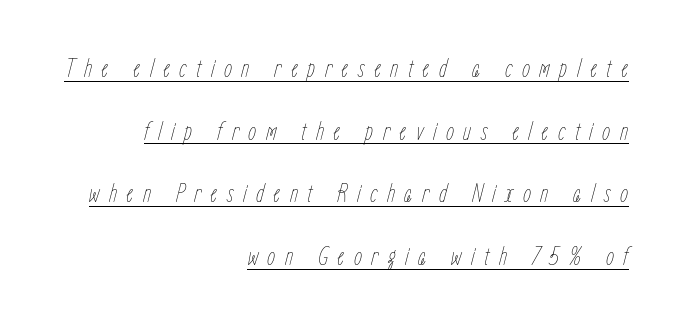
{"italic": "yes", "lean": "right", "slant_degrees": 15, "bold": "no", "underline": "yes", "align": "right", "line_spacing": "loose", "line_spacing_ratio": 2.41, "letter_spacing": "wide", "letter_spacing_em": 0.36, "glyph_px": 26}
